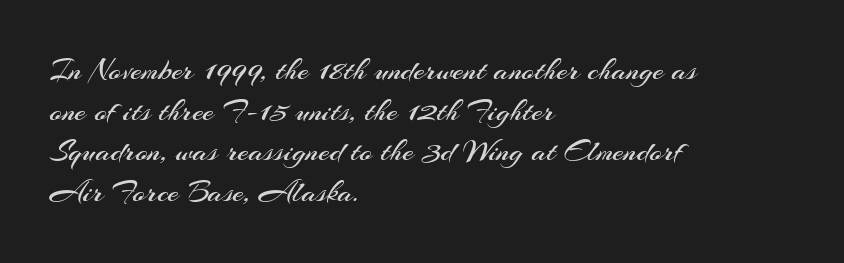
A light-to-regular cut is what we see here. This rendering uses left alignment, leaving the right contour irregular. Each letter's strokes conclude bluntly, with no projecting serifs.
